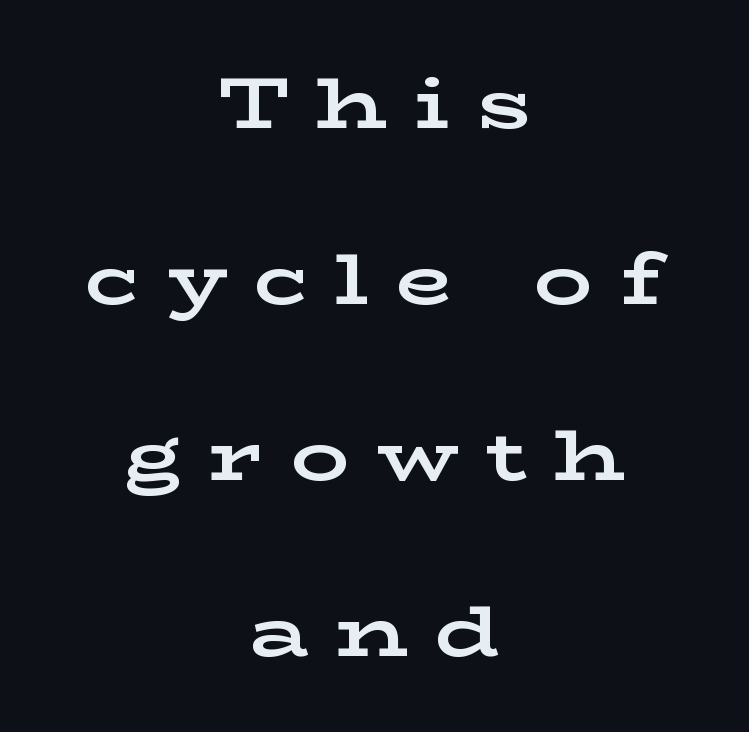
The image shows 73 px bold, wide serif type, upright; set centered, loose line spacing (2.41x), unusually wide letter spacing (+0.37 em), not underlined; low stroke contrast and a medium x-height.
